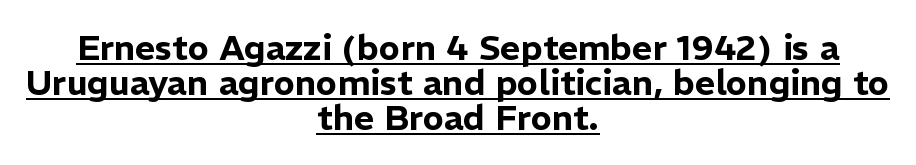
{"serif": "no", "italic": "no", "width": "normal", "stroke_contrast": "low", "x_height": "medium", "monospaced": "no", "underline": "yes", "align": "center", "line_spacing": "tight", "line_spacing_ratio": 1.0, "letter_spacing": "normal", "letter_spacing_em": 0.0, "glyph_px": 35}
